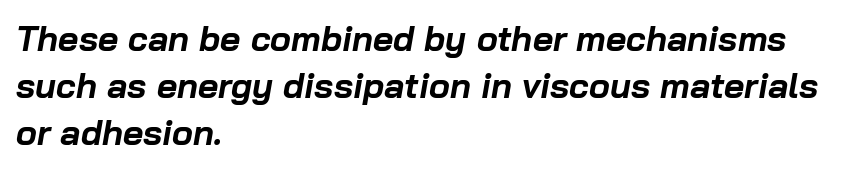
Q: Is the text bold? A: Yes.
Q: Is the text italic (slanted)? A: Yes, it leans right by about 10 degrees.
Q: Is the text underlined? A: No.
Q: How is the paragraph aligned? A: Left-aligned.
Q: Is the spacing between letters normal or unusually wide? A: Normal.
Q: Is the spacing between lines tight, normal or loose? A: Normal.
Q: Width (condensed, normal, or wide)? A: Normal.
Q: Stroke contrast? A: Low.
Q: x-height? A: Medium.
Q: Monospaced? A: No.
